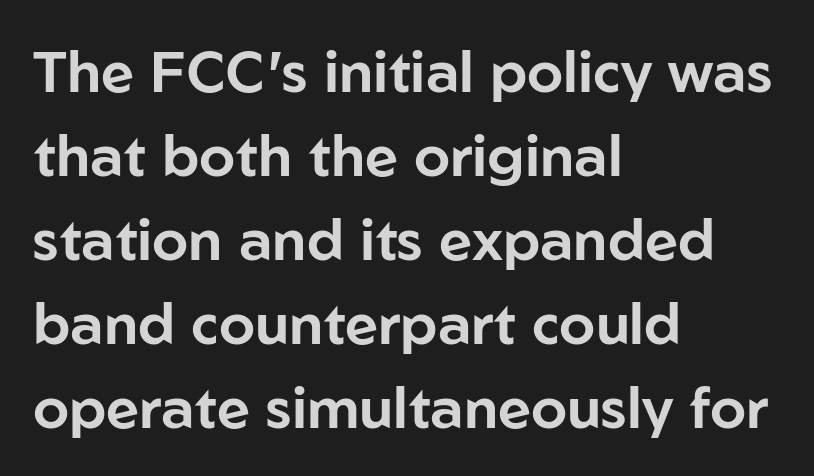
Q: Is the text italic (slanted)? A: No, it is upright.
Q: Is the typeface a serif or a sans-serif typeface? A: Sans-serif.
Q: Is the text underlined? A: No.
Q: How is the paragraph aligned? A: Left-aligned.
Q: Is the spacing between letters normal or unusually wide? A: Normal.
Q: Is the spacing between lines tight, normal or loose? A: Normal.
Q: Width (condensed, normal, or wide)? A: Normal.
Q: Stroke contrast? A: Low.
Q: x-height? A: Medium.
Q: Monospaced? A: No.
